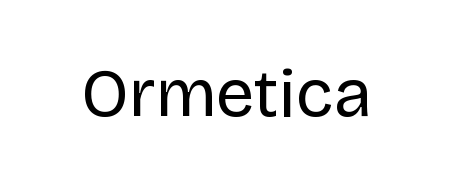
{"serif": "no", "italic": "no", "bold": "no", "weight": "regular", "width": "normal", "stroke_contrast": "low", "x_height": "large", "monospaced": "no", "underline": "no", "letter_spacing": "normal", "letter_spacing_em": 0.0, "glyph_px": 68}
